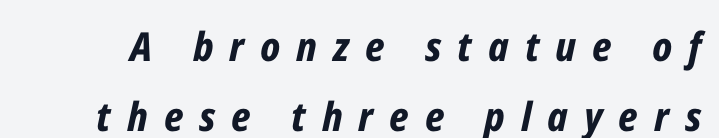
{"italic": "yes", "lean": "right", "slant_degrees": 12, "bold": "yes", "weight": "bold", "width": "condensed", "stroke_contrast": "low", "x_height": "medium", "monospaced": "no", "underline": "no", "line_spacing_ratio": 1.75, "letter_spacing": "wide", "letter_spacing_em": 0.4, "glyph_px": 40}
